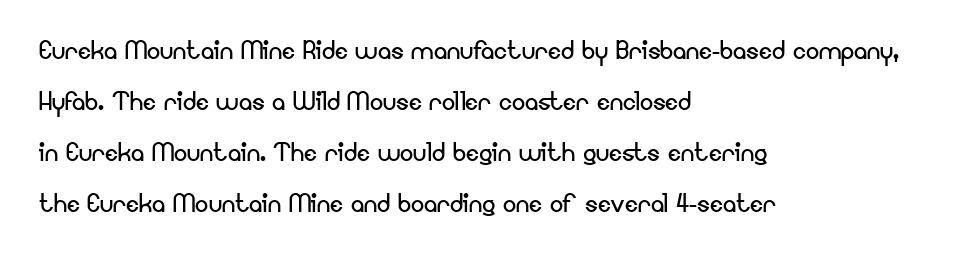
Q: Is the text bold? A: No.
Q: Is the text italic (slanted)? A: No, it is upright.
Q: Is the typeface a serif or a sans-serif typeface? A: Sans-serif.
Q: Is the text underlined? A: No.
Q: How is the paragraph aligned? A: Left-aligned.
Q: Is the spacing between letters normal or unusually wide? A: Normal.
Q: Is the spacing between lines tight, normal or loose? A: Normal.
Q: Width (condensed, normal, or wide)? A: Normal.
Q: Stroke contrast? A: Low.
Q: x-height? A: Small.
Q: Monospaced? A: No.
